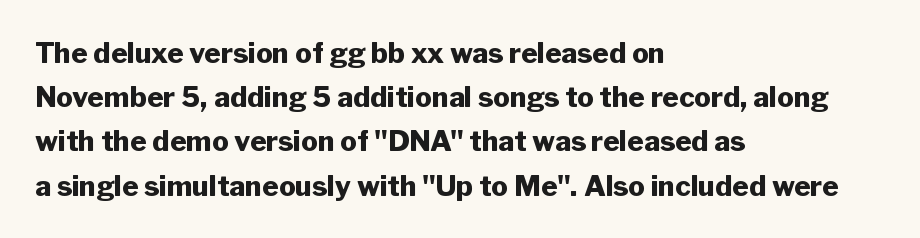
The image shows 28 px heavy sans-serif type, upright; set left-aligned, normal line spacing (1.58x), normal letter spacing, not underlined; low stroke contrast and a medium x-height.
